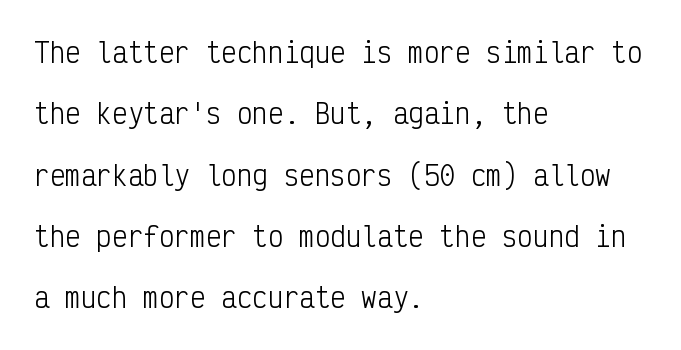
{"italic": "no", "bold": "no", "underline": "no", "align": "left", "line_spacing": "loose", "line_spacing_ratio": 2.36, "letter_spacing": "normal", "letter_spacing_em": 0.0, "glyph_px": 26}
